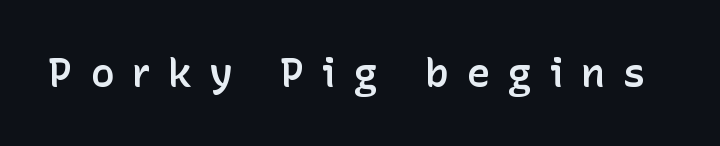
Each row of text sits above clean, open space. To sum up the face: it is a sans, with no serifs. Slightly chunky letters — semibold, I'd say, not full bold. Varying glyph widths throughout — classic text-font behaviour. Unlike italic type, these characters show no tilt at all.
